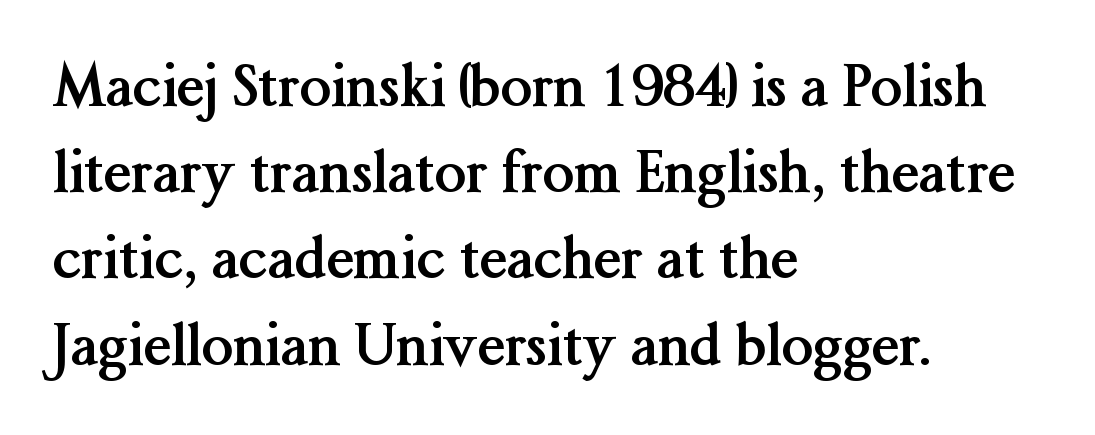
These lines carry a lot of weight — the face is fully bold. A typesetter would call this proportional, since set widths differ per character. The foot of each line stays bare and open. Is the block centered? No — it sits flush against the left margin.
